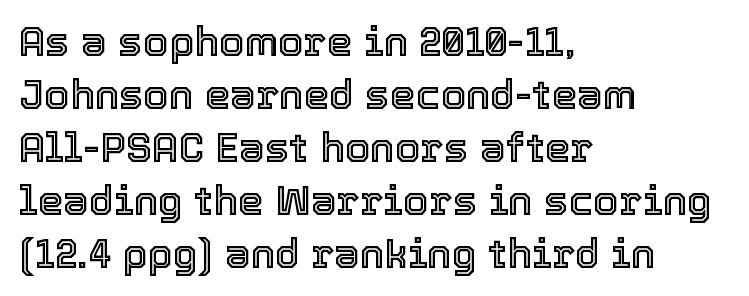
Q: Is the text italic (slanted)? A: No, it is upright.
Q: Is the text underlined? A: No.
Q: How is the paragraph aligned? A: Left-aligned.
Q: Is the spacing between letters normal or unusually wide? A: Normal.
Q: Is the spacing between lines tight, normal or loose? A: Normal.
Q: Width (condensed, normal, or wide)? A: Normal.
Q: x-height? A: Medium.
Q: Monospaced? A: No.
